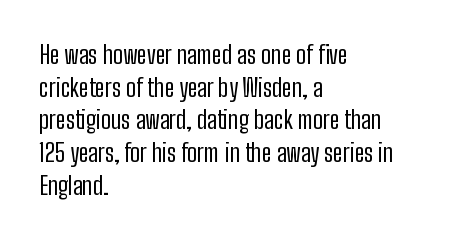
Q: Is the text bold? A: No.
Q: Is the text italic (slanted)? A: No, it is upright.
Q: Is the text underlined? A: No.
Q: How is the paragraph aligned? A: Left-aligned.
Q: Is the spacing between letters normal or unusually wide? A: Normal.
Q: Is the spacing between lines tight, normal or loose? A: Normal.
